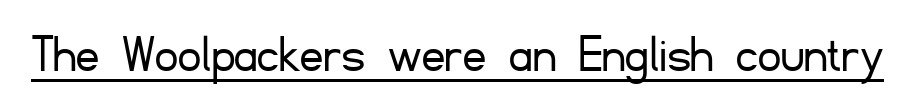
The strokes are not fattened; the text isn't bold. Italic? Not at all — the glyphs are vertical. The face used here is rendered with its standard letterfit. Like a heading marked for emphasis, these lines bear an underscore. This is sans-serif lettering, the kind often seen on screens and signage. These lines are rendered in a variable-pitch font.
